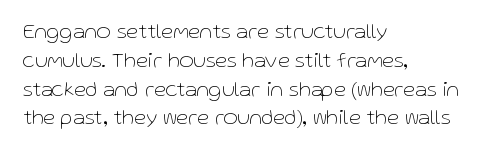
No extra ink here — the face is not bold. The ragged edge is on the right, which tells us the setting is flush left. Decoration check: the copy has no underline. Between one letter and the next there's only the usual sliver of space. No italicization has been applied; the sample stays upright. Successive baselines arrive at the customary interval.
